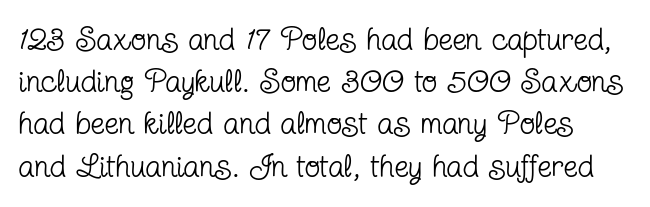
The image shows 32 px regular-weight, condensed serif type, upright; set normal line spacing (1.32x), normal letter spacing, not underlined; low stroke contrast and a medium x-height.
